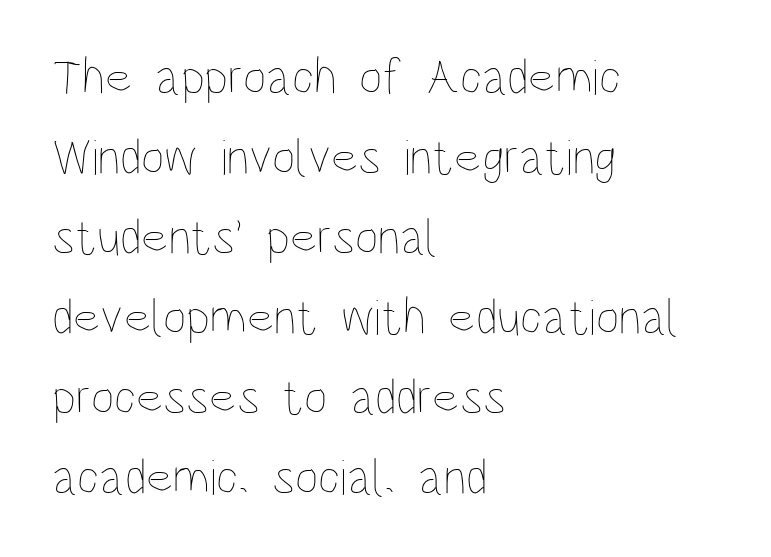
{"italic": "no", "bold": "no", "weight": "thin", "width": "condensed", "stroke_contrast": "low", "x_height": "large", "monospaced": "no", "underline": "no", "align": "left", "line_spacing": "normal", "line_spacing_ratio": 1.57, "letter_spacing": "normal", "letter_spacing_em": 0.0, "glyph_px": 51}
